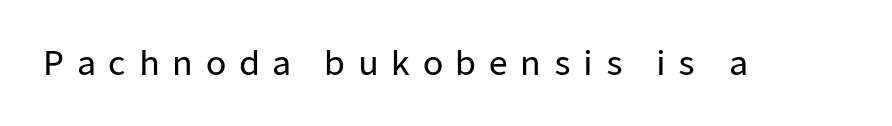
{"serif": "no", "italic": "no", "width": "normal", "stroke_contrast": "low", "x_height": "medium", "monospaced": "no", "underline": "no", "letter_spacing": "wide", "letter_spacing_em": 0.38, "glyph_px": 33}
